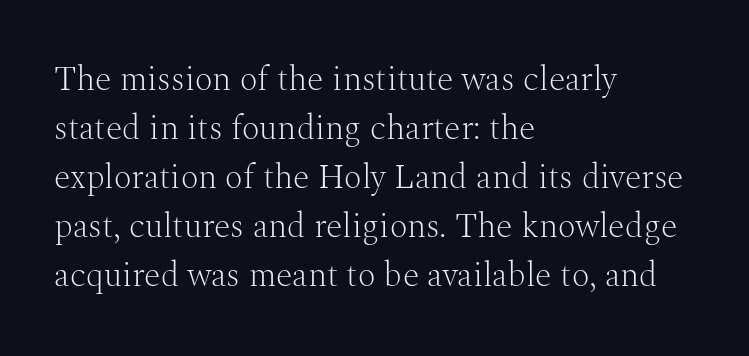
{"serif": "yes", "italic": "no", "bold": "no", "weight": "light", "width": "normal", "stroke_contrast": "medium", "x_height": "medium", "monospaced": "no", "underline": "no", "align": "left", "line_spacing": "normal", "line_spacing_ratio": 1.44, "letter_spacing": "normal", "letter_spacing_em": 0.0, "glyph_px": 34}
